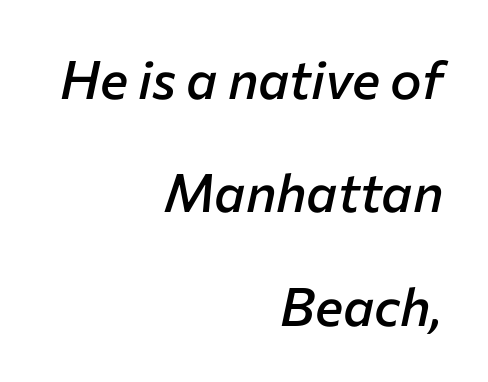
Character widths vary here, with narrow letters taking less room than wide ones. Horizontally, the lines are justified to the trailing edge only. One glance says open: line gaps are wider than usual. Underlining? Definitely not there. The rendering applies a slant to the glyphs. What stands out about the letter spacing? Nothing — it is the standard amount.
